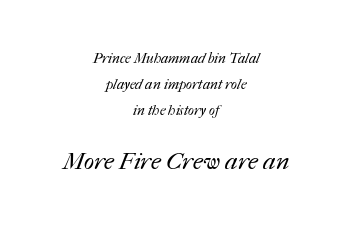
Q: Is the text bold? A: No.
Q: Is the text underlined? A: No.
Q: How is the paragraph aligned? A: Centered.
Q: Is the spacing between letters normal or unusually wide? A: Normal.
Q: Which block of text is set in a larger size, the first (top) or the second (bottom)? A: The second (bottom) one.
